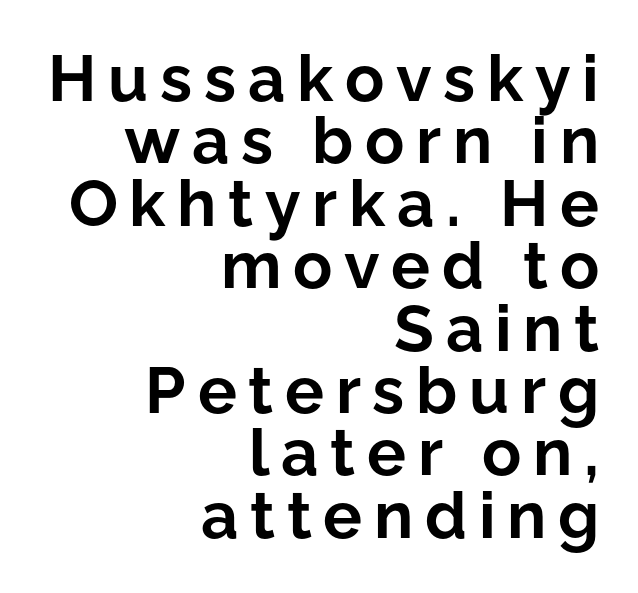
Q: Is the text bold? A: Yes.
Q: Is the text italic (slanted)? A: No, it is upright.
Q: Is the typeface a serif or a sans-serif typeface? A: Sans-serif.
Q: Is the text underlined? A: No.
Q: How is the paragraph aligned? A: Right-aligned.
Q: Is the spacing between lines tight, normal or loose? A: Tight.
Q: Width (condensed, normal, or wide)? A: Normal.
Q: Stroke contrast? A: Low.
Q: x-height? A: Medium.
Q: Monospaced? A: No.
